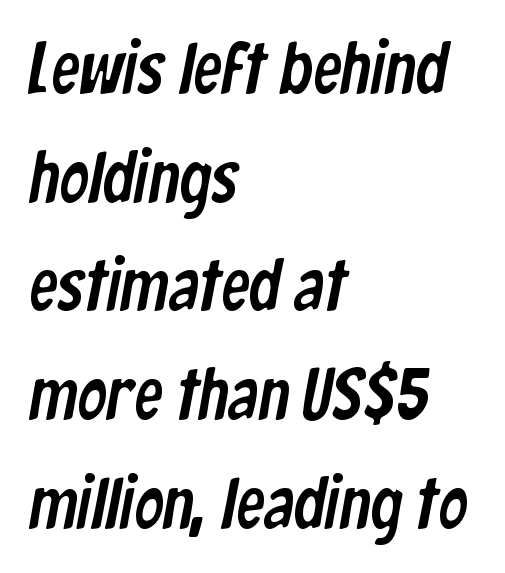
The image shows 72 px condensed sans-serif type; set left-aligned, normal line spacing (1.51x), normal letter spacing, not underlined; low stroke contrast and a medium x-height.
